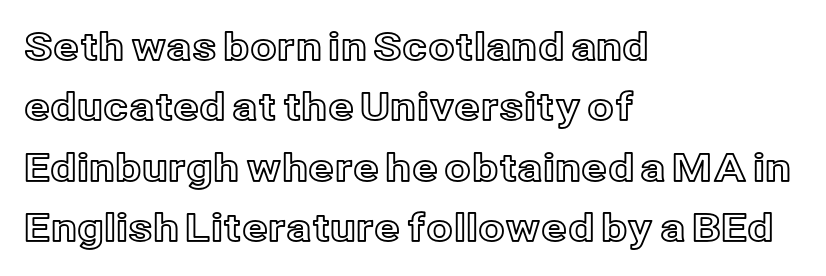
A roman cut, with each character standing at attention. Which margin do the lines hug? The left one — the right edge is uneven. The type is set solid horizontally, with unmodified tracking. The letters advance in unequal steps, a hallmark of proportional type. Does the leading feel generous? No, just average. Words float on clear page, feet unadorned.
